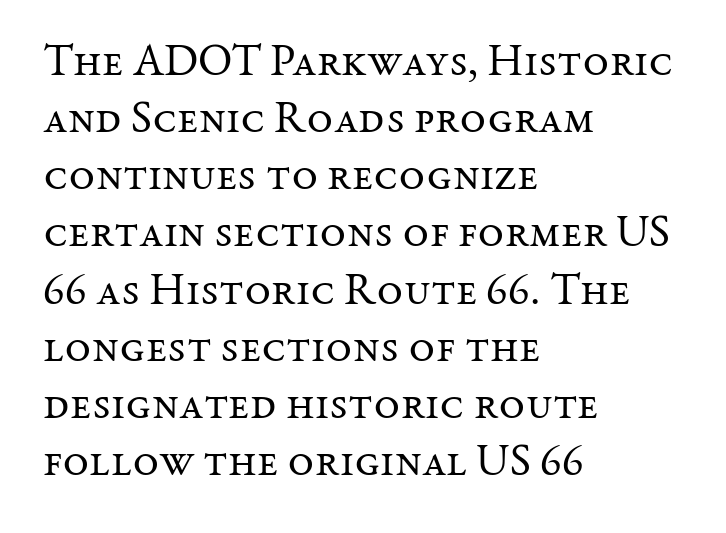
Check under the words: just untouched page. This block has exactly the height ordinary leading produces. Heaviness? Minimal to ordinary, like unemphasized prose. The lettering holds an erect, upright posture throughout. The text block is weighted toward the left margin, trailing off unevenly rightward. This is serif lettering, the kind often seen in printed books.
